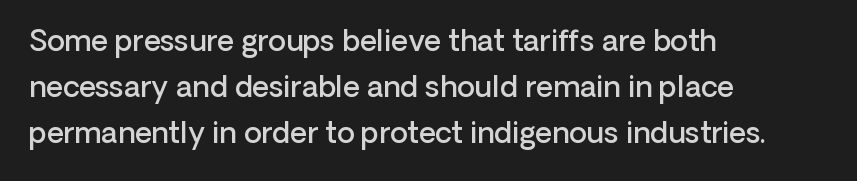
The image shows 29 px semibold sans-serif type, upright; set left-aligned, normal line spacing (1.59x), normal letter spacing, not underlined; low stroke contrast and a medium x-height.
